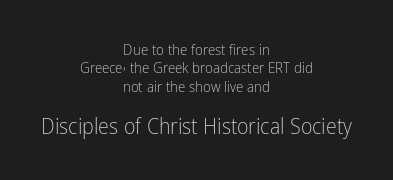
Q: Is the text bold? A: No.
Q: Is the text italic (slanted)? A: No, it is upright.
Q: Is the text underlined? A: No.
Q: How is the paragraph aligned? A: Centered.
Q: Is the spacing between letters normal or unusually wide? A: Normal.
Q: Which block of text is set in a larger size, the first (top) or the second (bottom)? A: The second (bottom) one.
